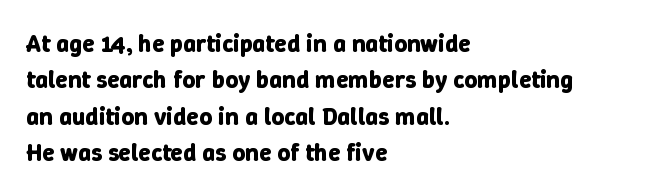
The image shows 25 px bold type, upright; set left-aligned, normal line spacing (1.46x), normal letter spacing, not underlined.
